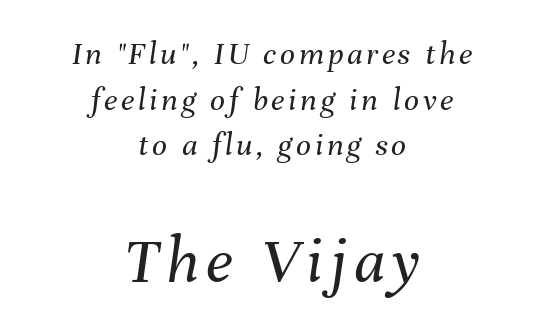
Successive baselines arrive at the customary interval. In CSS terms this would be text-align: center. This layout puts the modest block above and the oversized block below. The font's italic variant was chosen for this text. Is the type heavy? It reads as light-to-regular instead. Here the designer chose a conventional face with non-uniform glyph widths.
